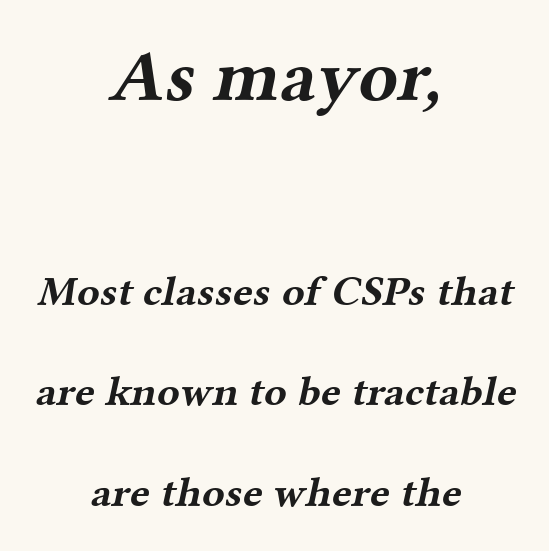
Q: Is the text bold? A: Yes.
Q: Is the typeface a serif or a sans-serif typeface? A: Serif.
Q: Is the text underlined? A: No.
Q: How is the paragraph aligned? A: Centered.
Q: Is the spacing between letters normal or unusually wide? A: Normal.
Q: Is the spacing between lines tight, normal or loose? A: Loose.
Q: Which block of text is set in a larger size, the first (top) or the second (bottom)? A: The first (top) one.
Q: Width (condensed, normal, or wide)? A: Wide.
Q: Stroke contrast? A: Medium.
Q: x-height? A: Medium.
Q: Monospaced? A: No.
